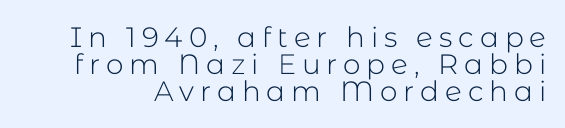
Q: Is the text bold? A: No.
Q: Is the text italic (slanted)? A: No, it is upright.
Q: Is the typeface a serif or a sans-serif typeface? A: Sans-serif.
Q: Is the text underlined? A: No.
Q: Is the spacing between letters normal or unusually wide? A: Unusually wide.
Q: Is the spacing between lines tight, normal or loose? A: Tight.
Q: Width (condensed, normal, or wide)? A: Normal.
Q: Stroke contrast? A: Low.
Q: x-height? A: Medium.
Q: Monospaced? A: No.
